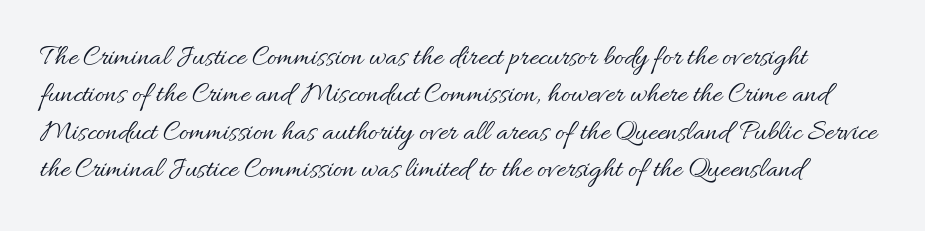
{"bold": "no", "weight": "regular", "width": "normal", "stroke_contrast": "medium", "x_height": "small", "monospaced": "no", "underline": "no", "line_spacing": "normal", "line_spacing_ratio": 1.29, "letter_spacing": "normal", "letter_spacing_em": 0.0, "glyph_px": 29}
